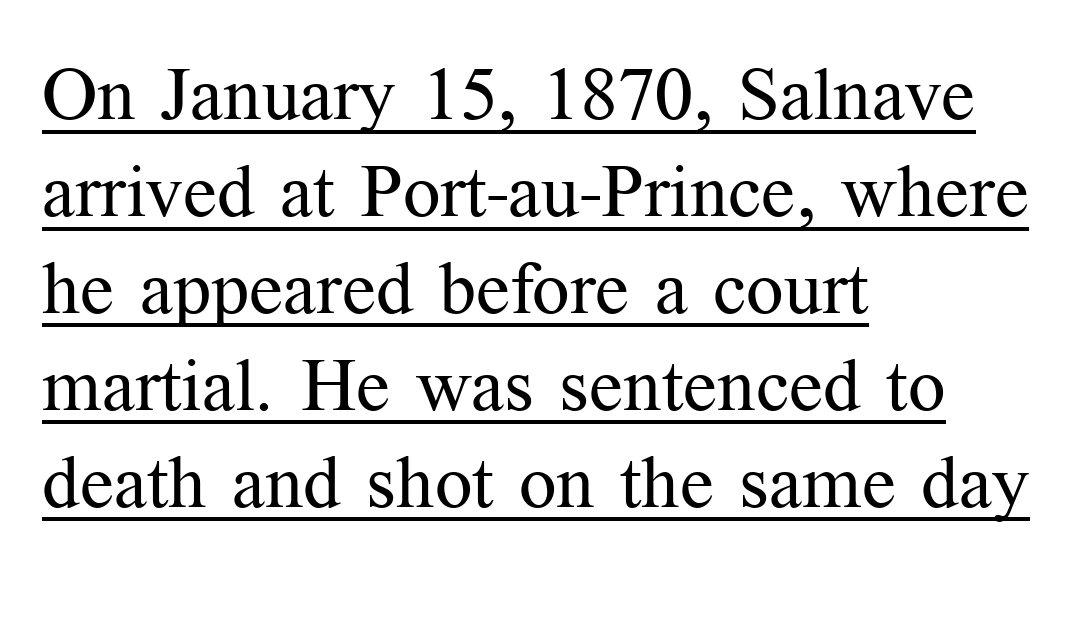
Q: Is the text bold? A: No.
Q: Is the text italic (slanted)? A: No, it is upright.
Q: Is the typeface a serif or a sans-serif typeface? A: Serif.
Q: Is the text underlined? A: Yes.
Q: How is the paragraph aligned? A: Left-aligned.
Q: Is the spacing between letters normal or unusually wide? A: Normal.
Q: Is the spacing between lines tight, normal or loose? A: Normal.
Q: Width (condensed, normal, or wide)? A: Normal.
Q: Stroke contrast? A: Medium.
Q: x-height? A: Medium.
Q: Monospaced? A: No.
